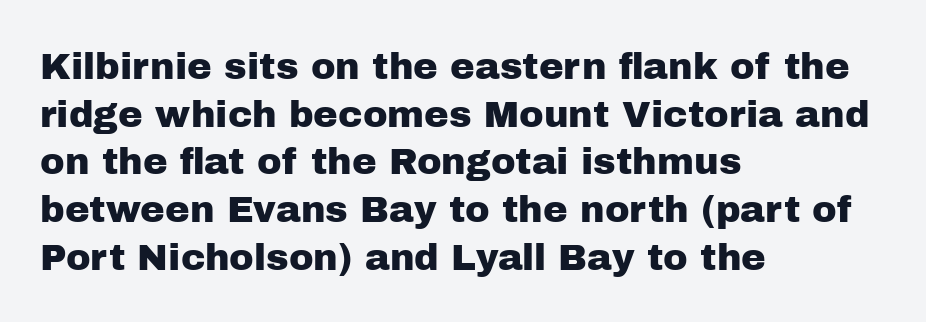
Q: Is the text italic (slanted)? A: No, it is upright.
Q: Is the typeface a serif or a sans-serif typeface? A: Sans-serif.
Q: Is the text underlined? A: No.
Q: How is the paragraph aligned? A: Left-aligned.
Q: Is the spacing between letters normal or unusually wide? A: Normal.
Q: Is the spacing between lines tight, normal or loose? A: Normal.
Q: Width (condensed, normal, or wide)? A: Normal.
Q: Stroke contrast? A: Low.
Q: x-height? A: Medium.
Q: Monospaced? A: No.
